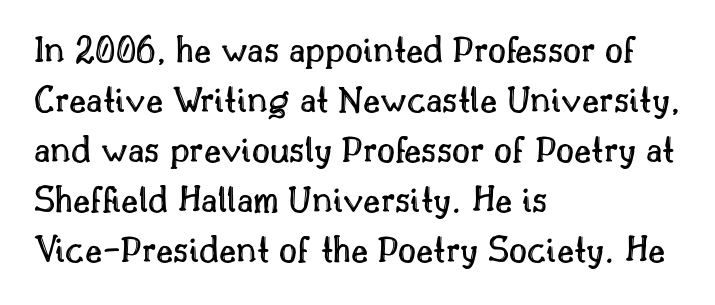
What's the leading like? Ordinary, nothing unusual. These lines were composed using upright roman letters. Beneath every word, the page is bare. Between one letter and the next there's only the usual sliver of space.
